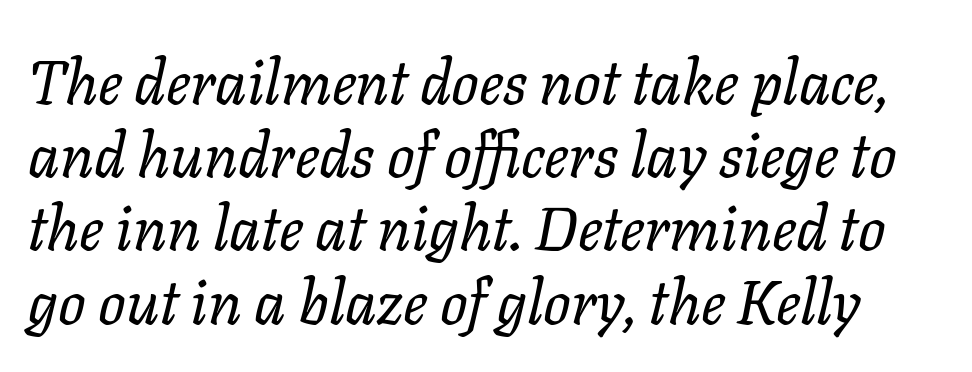
The image shows 61 px regular-weight type, italic (leaning right); set line spacing 1.2x, normal letter spacing, not underlined; low stroke contrast and a medium x-height.
